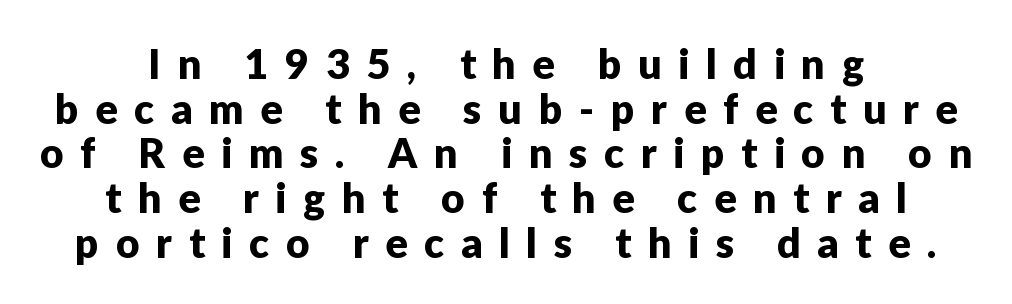
{"serif": "no", "italic": "no", "width": "normal", "stroke_contrast": "low", "x_height": "medium", "monospaced": "no", "underline": "no", "align": "center", "line_spacing": "tight", "line_spacing_ratio": 1.09, "letter_spacing": "wide", "letter_spacing_em": 0.41, "glyph_px": 41}
